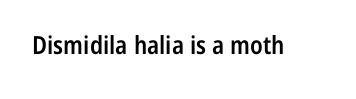
Q: Is the text bold? A: Semi-bold.
Q: Is the text italic (slanted)? A: No, it is upright.
Q: Is the text underlined? A: No.
Q: Is the spacing between letters normal or unusually wide? A: Normal.
